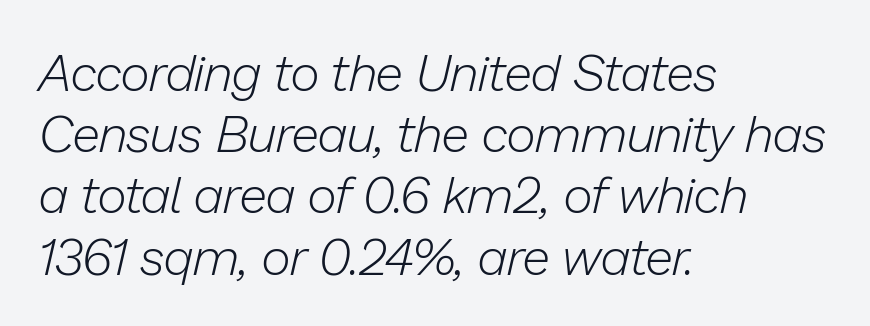
The rag falls on the right side of this text block. The face looks like a standard text weight, possibly lighter. Words float on clear page, feet unadorned. This rendering leaves character spacing at its baseline value. An italicized treatment has been applied to the whole sample. Looks like regular typesetting: each glyph gets only the width it needs.
